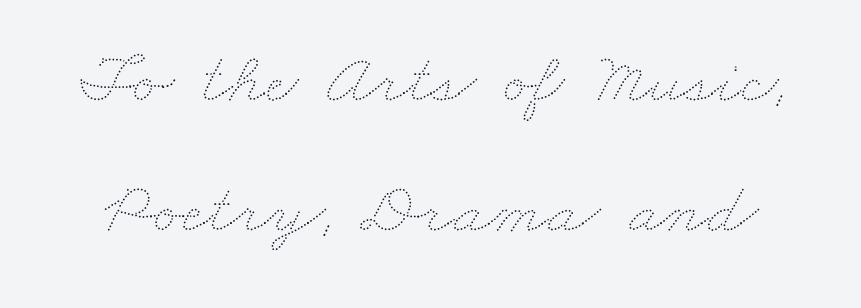
Looks like regular typesetting: each glyph gets only the width it needs. The glyphs are unaccompanied by any horizontal stroke below them. This rendering leaves character spacing at its baseline value. Letters have the restrained weight of plain body copy at most.
